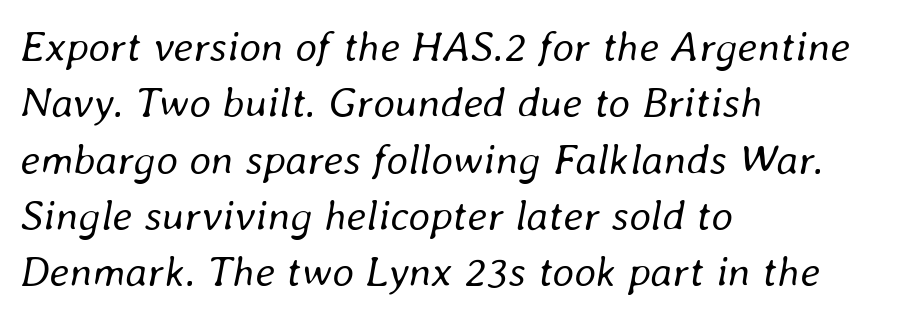
{"italic": "yes", "lean": "right", "slant_degrees": 8, "bold": "no", "weight": "regular", "width": "normal", "stroke_contrast": "low", "x_height": "medium", "monospaced": "no", "underline": "no", "align": "left", "line_spacing": "normal", "line_spacing_ratio": 1.31, "letter_spacing": "normal", "letter_spacing_em": 0.0, "glyph_px": 43}
